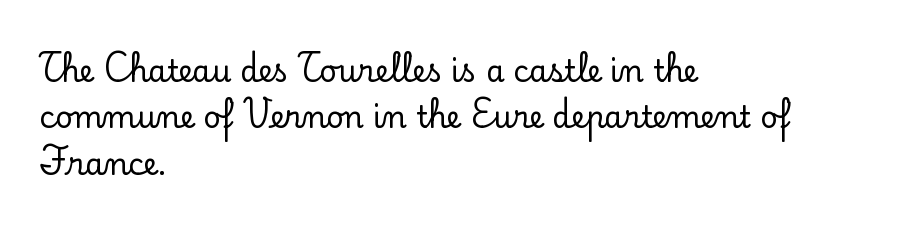
This sample keeps an unexceptional amount of space between lines. Examine the stroke ends and you'll spot serifs. The setting favours the left margin, as ordinary paragraphs usually do. The string is rendered with underlining switched off. The letters advance in unequal steps, a hallmark of proportional type.
